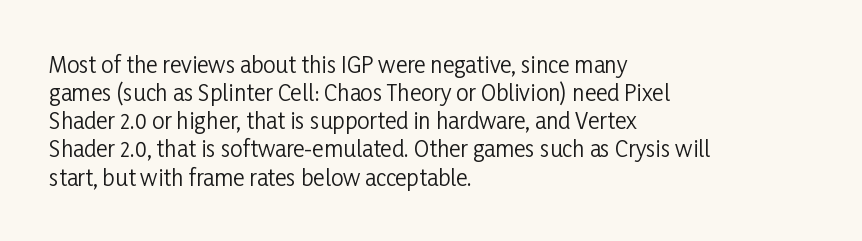
The image shows 22 px text type, upright; set left-aligned, normal line spacing (1.28x), normal letter spacing, not underlined.
